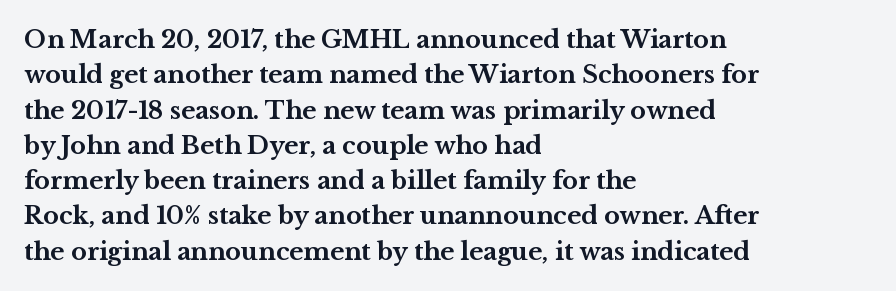
The baseline area is clear. Rendered with straight, roman letterforms. The face used here has the dense, thick strokes of a bold. One-word summary of the alignment: left.
